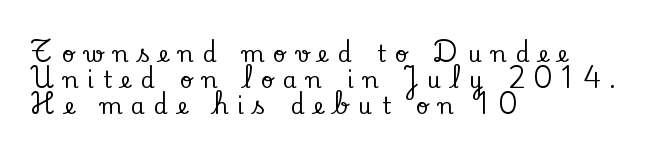
Check under the words: just untouched page. The compositor pushed each line to the left boundary. Every stem runs plumb, perpendicular to the baseline. These lines have a slow, spaced-out rhythm from letter to letter.
